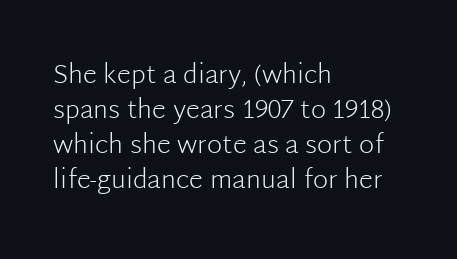
Q: Is the text bold? A: No.
Q: Is the text italic (slanted)? A: No, it is upright.
Q: Is the text underlined? A: No.
Q: How is the paragraph aligned? A: Left-aligned.
Q: Is the spacing between letters normal or unusually wide? A: Normal.
Q: Is the spacing between lines tight, normal or loose? A: Normal.
